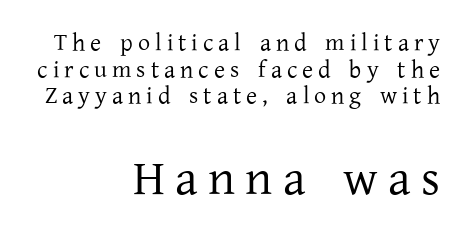
Q: Is the text bold? A: No.
Q: Is the text italic (slanted)? A: No, it is upright.
Q: Is the typeface a serif or a sans-serif typeface? A: Serif.
Q: Is the text underlined? A: No.
Q: How is the paragraph aligned? A: Right-aligned.
Q: Is the spacing between letters normal or unusually wide? A: Unusually wide.
Q: Is the spacing between lines tight, normal or loose? A: Tight.
Q: Which block of text is set in a larger size, the first (top) or the second (bottom)? A: The second (bottom) one.
Q: Width (condensed, normal, or wide)? A: Normal.
Q: Stroke contrast? A: Low.
Q: x-height? A: Medium.
Q: Monospaced? A: No.
